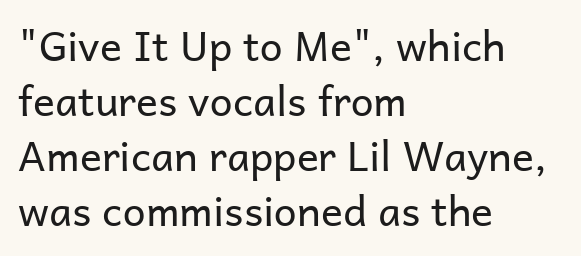
{"serif": "no", "italic": "no", "bold": "no", "weight": "regular", "width": "normal", "stroke_contrast": "low", "x_height": "medium", "monospaced": "no", "underline": "no", "align": "left", "line_spacing": "normal", "line_spacing_ratio": 1.34, "letter_spacing": "normal", "letter_spacing_em": 0.0, "glyph_px": 41}
